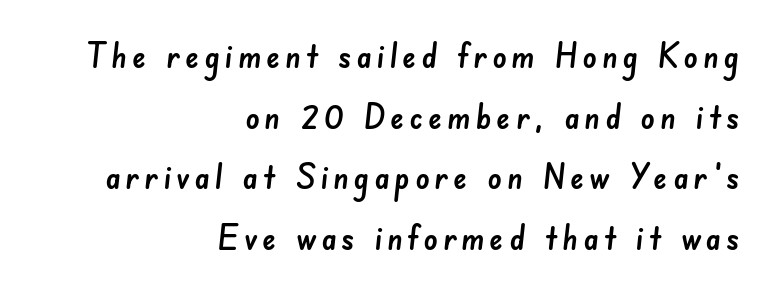
The image shows 35 px sans-serif type; set right-aligned, line spacing 1.73x, not underlined; low stroke contrast and a small x-height.
